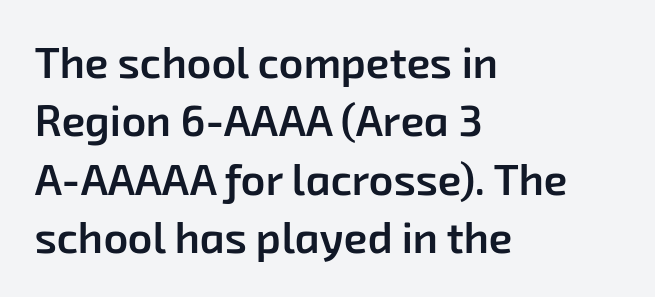
{"serif": "no", "bold": "semi", "weight": "semibold", "width": "normal", "stroke_contrast": "low", "x_height": "medium", "monospaced": "no", "underline": "no", "align": "left", "line_spacing": "normal", "line_spacing_ratio": 1.36, "letter_spacing": "normal", "letter_spacing_em": 0.0, "glyph_px": 43}
